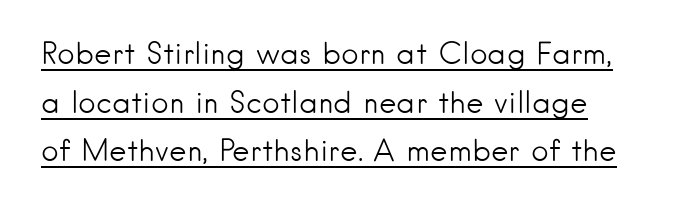
Q: Is the text bold? A: No.
Q: Is the text italic (slanted)? A: No, it is upright.
Q: Is the typeface a serif or a sans-serif typeface? A: Sans-serif.
Q: Is the text underlined? A: Yes.
Q: How is the paragraph aligned? A: Left-aligned.
Q: Is the spacing between letters normal or unusually wide? A: Normal.
Q: Is the spacing between lines tight, normal or loose? A: Normal.
Q: Width (condensed, normal, or wide)? A: Normal.
Q: Stroke contrast? A: Low.
Q: x-height? A: Small.
Q: Monospaced? A: No.
